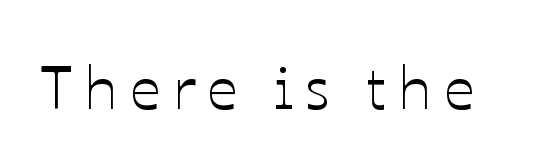
This sample has the flowing, uneven cadence of proportional lettering. Ascenders rise straight up at ninety degrees. The space directly below the letters is spotless. Here the glyphs are tracked loosely, breaking word shapes into spaced letters.
